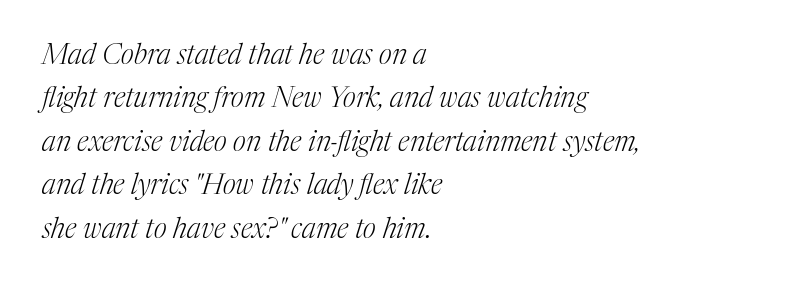
Each letter keeps its own natural width here, so spacing adapts to shape. This rendering features lettering with no underline. The passage shown has conventional tracking throughout. The text carries the slant typical of an italic or oblique font. The setting favours the left margin, as ordinary paragraphs usually do. This rendering employs a face with finishing strokes, i.e., a serif.
